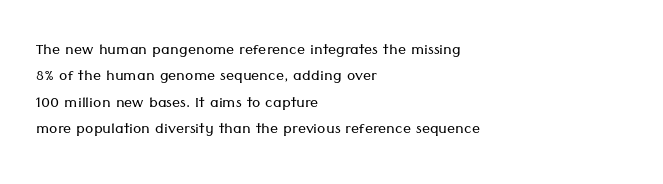
Q: Is the text bold? A: No.
Q: Is the text italic (slanted)? A: No, it is upright.
Q: Is the text underlined? A: No.
Q: How is the paragraph aligned? A: Left-aligned.
Q: Is the spacing between letters normal or unusually wide? A: Normal.
Q: Is the spacing between lines tight, normal or loose? A: Normal.
